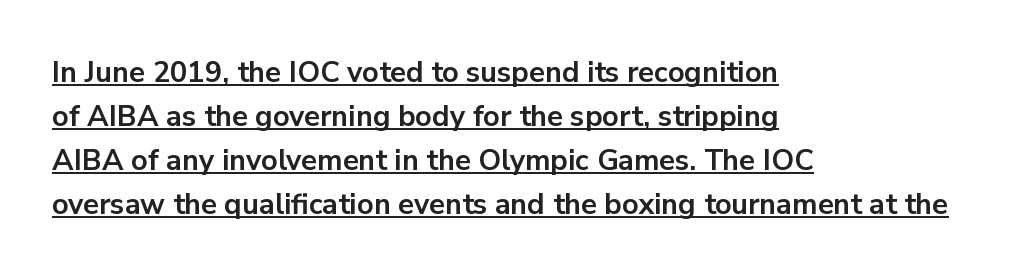
The image shows 29 px bold sans-serif type, upright; set left-aligned, normal line spacing (1.52x), normal letter spacing, underlined; low stroke contrast and a medium x-height.
